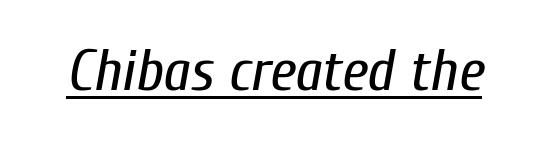
Q: Is the text bold? A: No.
Q: Is the text italic (slanted)? A: Yes, it leans right by about 10 degrees.
Q: Is the text underlined? A: Yes.
Q: Is the spacing between letters normal or unusually wide? A: Normal.
Q: Width (condensed, normal, or wide)? A: Condensed.
Q: Stroke contrast? A: Low.
Q: x-height? A: Medium.
Q: Monospaced? A: No.
